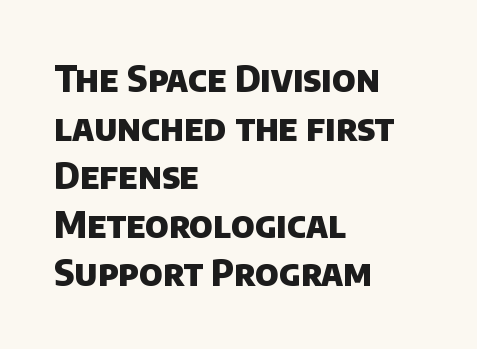
Q: Is the text bold? A: Yes.
Q: Is the typeface a serif or a sans-serif typeface? A: Sans-serif.
Q: Is the text underlined? A: No.
Q: How is the paragraph aligned? A: Left-aligned.
Q: Is the spacing between letters normal or unusually wide? A: Normal.
Q: Is the spacing between lines tight, normal or loose? A: Normal.
Q: Width (condensed, normal, or wide)? A: Normal.
Q: Stroke contrast? A: Low.
Q: x-height? A: Large.
Q: Monospaced? A: No.
